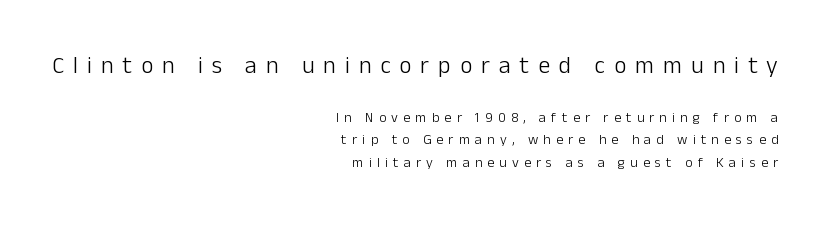
The image shows 24 px text type, upright; set right-aligned, normal line spacing (1.61x), unusually wide letter spacing (+0.37 em), not underlined; the first (top) block is 1.71x larger.
